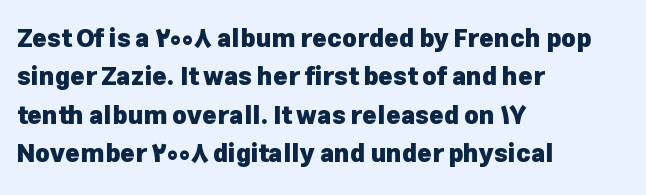
The image shows 25 px bold type, upright; set left-aligned, normal line spacing (1.54x), normal letter spacing, not underlined.
